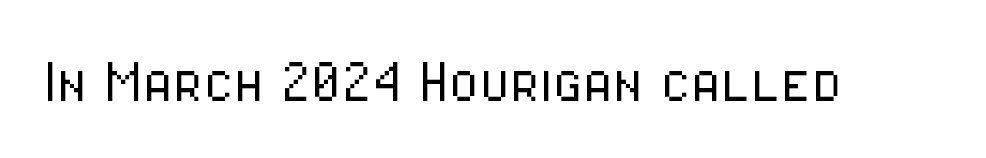
Stroke terminals: plain, sans-serif. There is no visible air inserted between adjacent glyphs. Italic? Not at all — the glyphs are vertical. Note the varied advance widths — an 'i' is clearly narrower than an 'm'.
